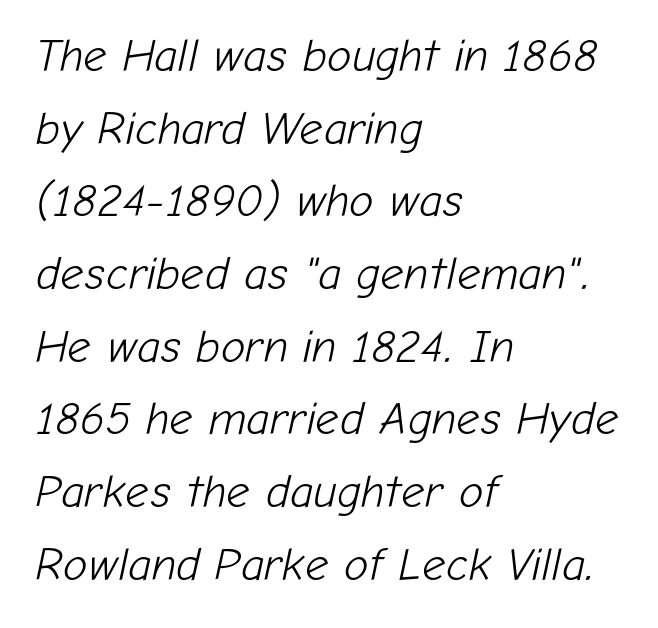
Q: Is the text bold? A: No.
Q: Is the text italic (slanted)? A: Yes, it leans right by about 12 degrees.
Q: Is the text underlined? A: No.
Q: How is the paragraph aligned? A: Left-aligned.
Q: Is the spacing between letters normal or unusually wide? A: Normal.
Q: Is the spacing between lines tight, normal or loose? A: Normal.
Q: Width (condensed, normal, or wide)? A: Normal.
Q: Stroke contrast? A: Low.
Q: x-height? A: Medium.
Q: Monospaced? A: No.
